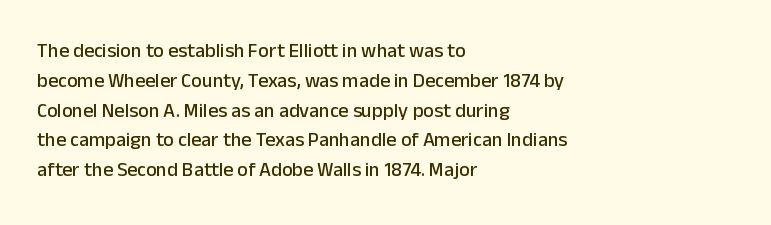
Q: Is the text italic (slanted)? A: No, it is upright.
Q: Is the text underlined? A: No.
Q: How is the paragraph aligned? A: Left-aligned.
Q: Is the spacing between letters normal or unusually wide? A: Normal.
Q: Is the spacing between lines tight, normal or loose? A: Normal.
